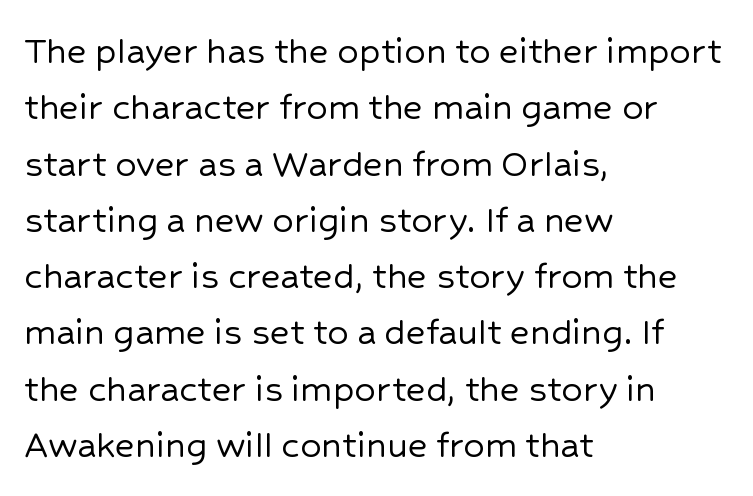
Q: Is the text italic (slanted)? A: No, it is upright.
Q: Is the typeface a serif or a sans-serif typeface? A: Sans-serif.
Q: Is the text underlined? A: No.
Q: How is the paragraph aligned? A: Left-aligned.
Q: Is the spacing between letters normal or unusually wide? A: Normal.
Q: Is the spacing between lines tight, normal or loose? A: Normal.
Q: Width (condensed, normal, or wide)? A: Normal.
Q: Stroke contrast? A: Low.
Q: x-height? A: Medium.
Q: Monospaced? A: No.
